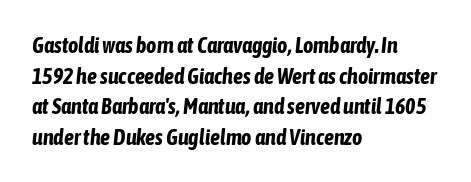
{"italic": "yes", "lean": "right", "slant_degrees": 6, "bold": "yes", "underline": "no", "align": "left", "line_spacing": "normal", "line_spacing_ratio": 1.39, "letter_spacing": "normal", "letter_spacing_em": 0.0, "glyph_px": 22}
